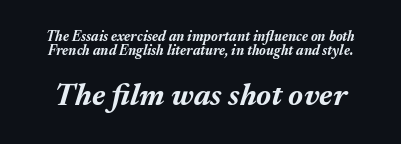
This sample trades vertical openness for compactness between lines. The tracking reads as untouched default to a designer's eye. The designer gave the closing block more size than the opening block. Check under the words: just untouched page.
